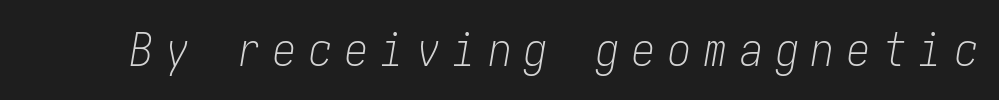
Q: Is the text bold? A: No.
Q: Is the text italic (slanted)? A: Yes, it leans right by about 10 degrees.
Q: Is the text underlined? A: No.
Q: Is the spacing between letters normal or unusually wide? A: Unusually wide.
Q: Width (condensed, normal, or wide)? A: Condensed.
Q: Stroke contrast? A: Low.
Q: x-height? A: Medium.
